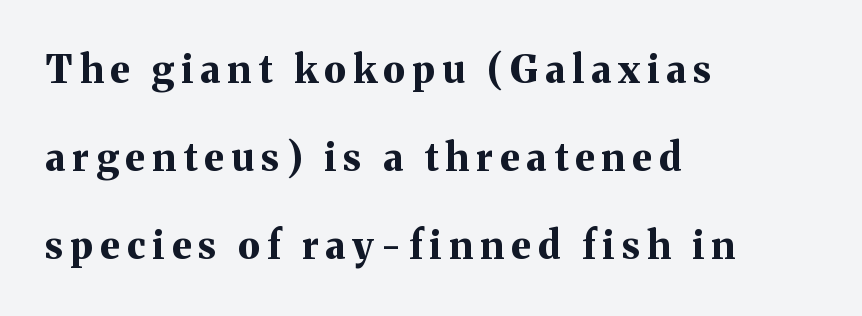
Nope, not italic — everything's standing straight. Nobody drew a line under any word here. Note: serifs present on the glyphs. The space between consecutive lines is lavish. How heavy is the stroke? Heavy — this is a bold.
